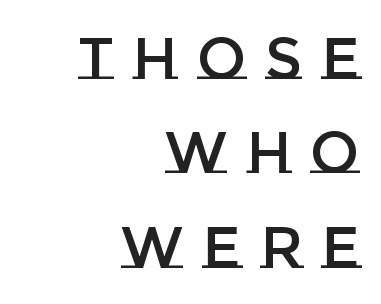
{"italic": "no", "width": "normal", "stroke_contrast": "low", "x_height": "large", "monospaced": "no", "underline": "no", "align": "right", "line_spacing": "normal", "line_spacing_ratio": 1.6, "letter_spacing": "wide", "letter_spacing_em": 0.32, "glyph_px": 59}
